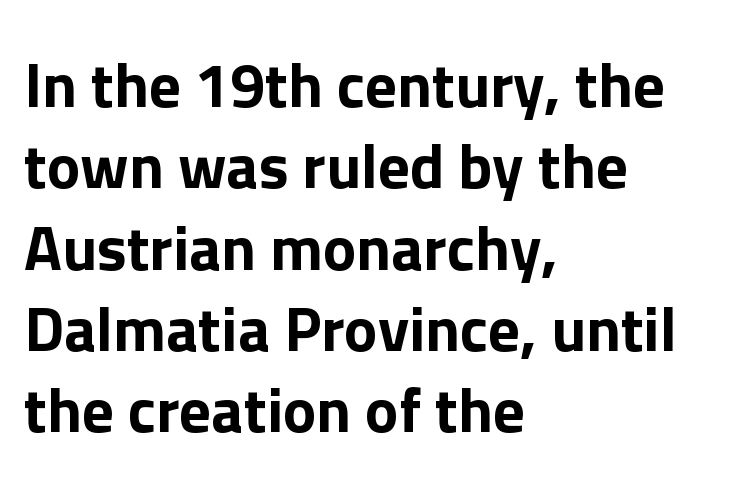
The image shows 63 px sans-serif type, upright; set left-aligned, normal line spacing (1.29x), normal letter spacing, not underlined; low stroke contrast and a medium x-height.
